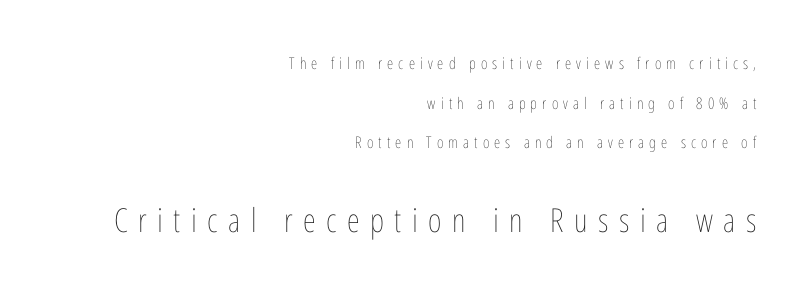
Q: Is the text bold? A: No.
Q: Is the text italic (slanted)? A: No, it is upright.
Q: Is the text underlined? A: No.
Q: How is the paragraph aligned? A: Right-aligned.
Q: Is the spacing between letters normal or unusually wide? A: Unusually wide.
Q: Is the spacing between lines tight, normal or loose? A: Loose.
Q: Which block of text is set in a larger size, the first (top) or the second (bottom)? A: The second (bottom) one.
Q: Width (condensed, normal, or wide)? A: Condensed.
Q: Stroke contrast? A: Low.
Q: x-height? A: Medium.
Q: Monospaced? A: No.
